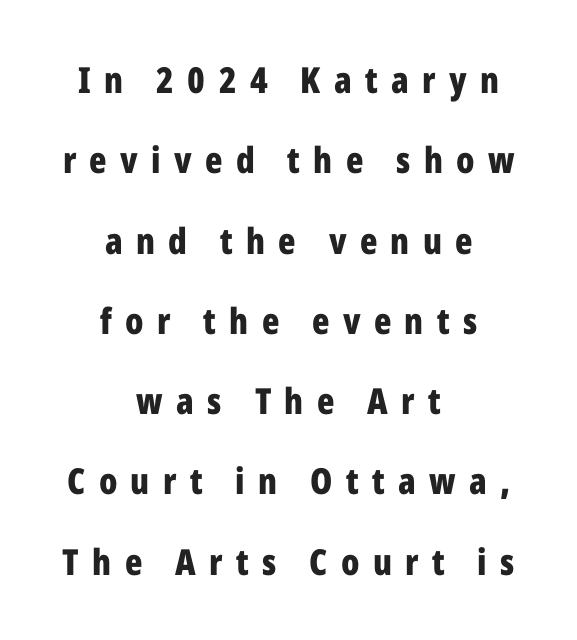
Inter-character spacing is expanded well beyond the font's built-in metrics. This is roman type, the default non-slanted kind. The type family on display is of the sans-serif kind. A centered setting, common on invitations and titles, is used for this passage.
